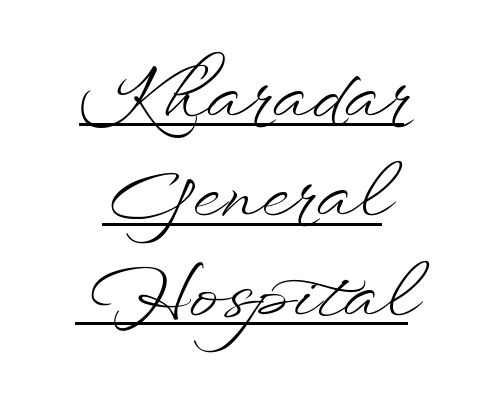
Q: Is the text bold? A: No.
Q: Is the text italic (slanted)? A: Yes.
Q: Is the text underlined? A: Yes.
Q: How is the paragraph aligned? A: Centered.
Q: Is the spacing between letters normal or unusually wide? A: Normal.
Q: Is the spacing between lines tight, normal or loose? A: Normal.
Q: Width (condensed, normal, or wide)? A: Wide.
Q: Stroke contrast? A: Low.
Q: x-height? A: Small.
Q: Monospaced? A: No.
